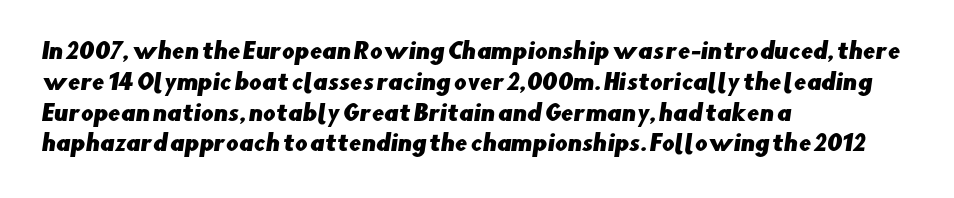
Letters rest on an invisible, unmarked baseline. How would I describe the line gaps? Plain and ordinary. Each word holds together tightly as a unit, with standard inter-letter gaps. These lines stack with their left ends in a neat column.
